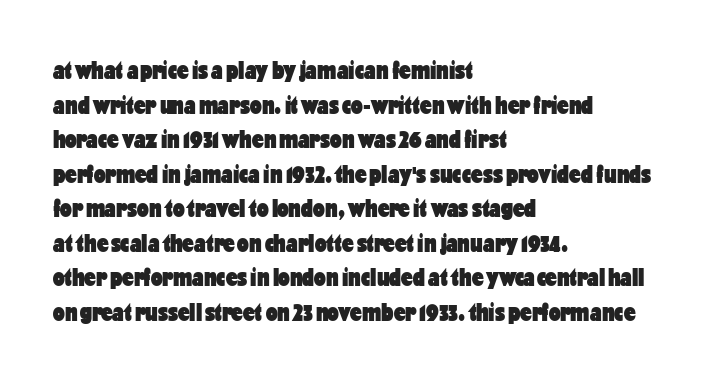
The image shows 26 px bold type, upright; set left-aligned, normal line spacing (1.33x), normal letter spacing, not underlined.
